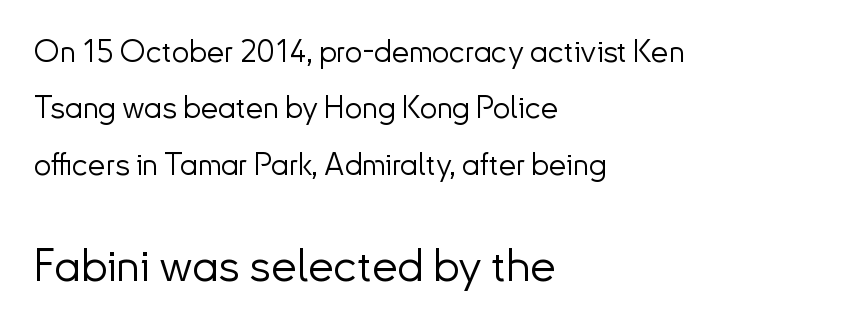
Two sizes are in play, and the larger belongs to the second block. I'd call this a sans setting — the letters go barefoot. The letters stand upright; this is a roman face. The line texture is even and compact thanks to regular tracking. Heaviness? Minimal to ordinary, like unemphasized prose.
